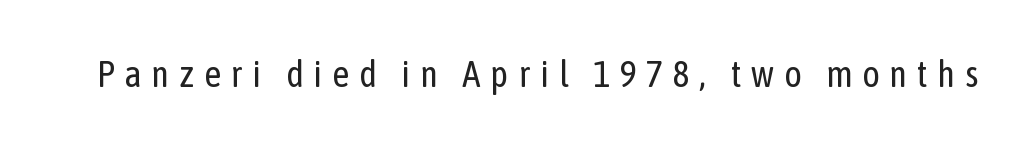
Character widths vary here, with narrow letters taking less room than wide ones. Unbolded letterforms with no extra heft. This is sans-serif lettering, the kind often seen on screens and signage. Quick note: not italic, upright.
